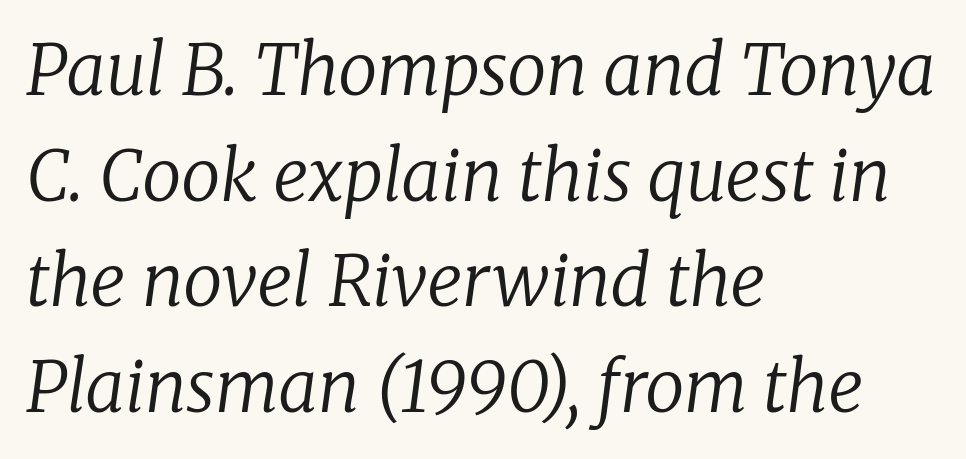
The image shows 70 px regular-weight serif type, italic (leaning right); set left-aligned, normal line spacing (1.51x), normal letter spacing, not underlined; low stroke contrast and a medium x-height.
